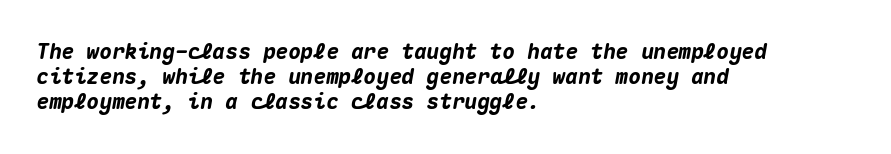
Q: Is the text bold? A: Yes.
Q: Is the text italic (slanted)? A: Yes, it leans right by about 10 degrees.
Q: Is the text underlined? A: No.
Q: How is the paragraph aligned? A: Left-aligned.
Q: Is the spacing between letters normal or unusually wide? A: Normal.
